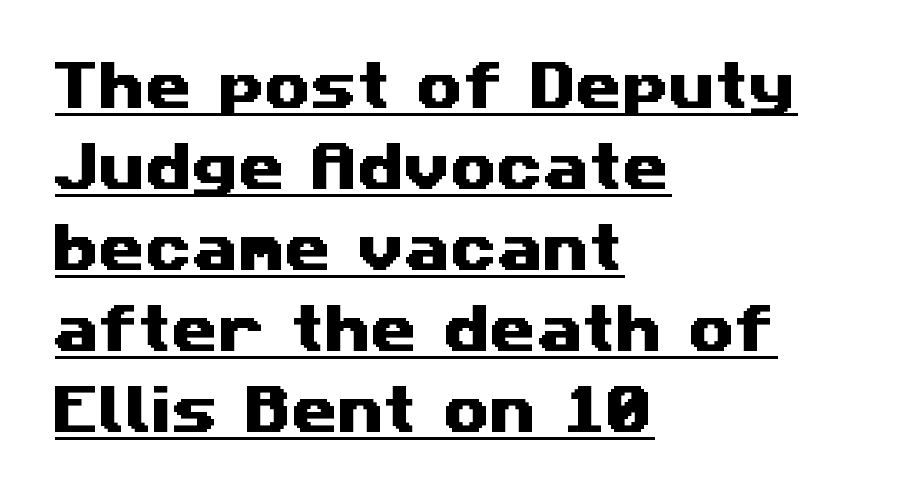
{"serif": "no", "width": "wide", "stroke_contrast": "medium", "x_height": "medium", "monospaced": "no", "underline": "yes", "align": "left", "line_spacing": "normal", "line_spacing_ratio": 1.53, "letter_spacing": "normal", "letter_spacing_em": 0.0, "glyph_px": 53}
